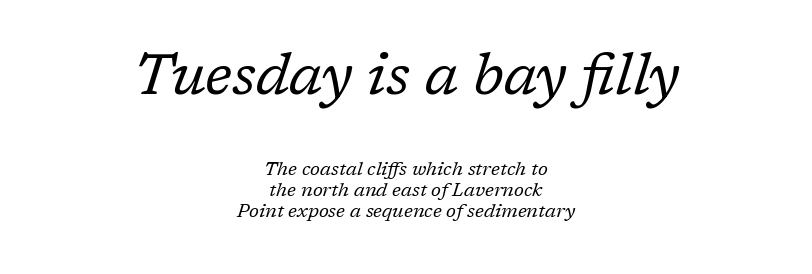
Letters rest on an invisible, unmarked baseline. Here the glyphs are tracked normally, forming tight word shapes. This rendering employs a face with finishing strokes, i.e., a serif. Looking at the ascenders, they clearly lean. The upper block of text is set noticeably larger than the block beneath it.
